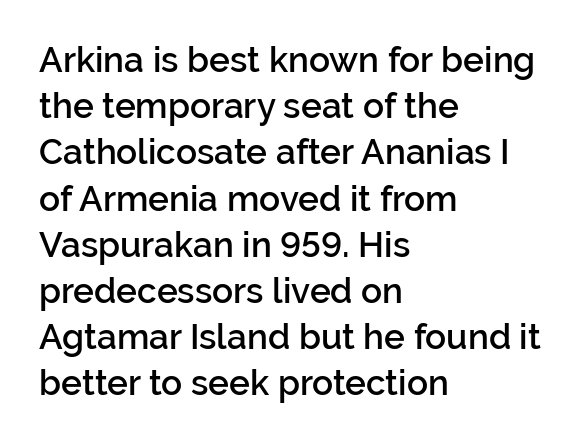
Q: Is the text bold? A: Semi-bold.
Q: Is the text italic (slanted)? A: No, it is upright.
Q: Is the typeface a serif or a sans-serif typeface? A: Sans-serif.
Q: Is the text underlined? A: No.
Q: How is the paragraph aligned? A: Left-aligned.
Q: Is the spacing between letters normal or unusually wide? A: Normal.
Q: Is the spacing between lines tight, normal or loose? A: Normal.
Q: Width (condensed, normal, or wide)? A: Normal.
Q: Stroke contrast? A: Low.
Q: x-height? A: Medium.
Q: Monospaced? A: No.
